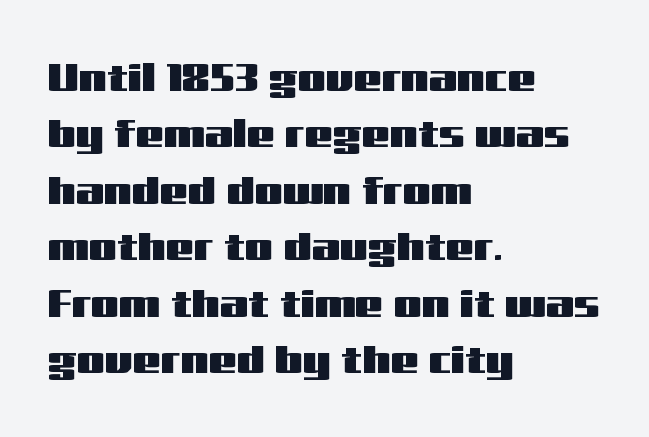
Q: Is the text italic (slanted)? A: No, it is upright.
Q: Is the typeface a serif or a sans-serif typeface? A: Sans-serif.
Q: Is the text underlined? A: No.
Q: How is the paragraph aligned? A: Left-aligned.
Q: Is the spacing between letters normal or unusually wide? A: Normal.
Q: Is the spacing between lines tight, normal or loose? A: Normal.
Q: Width (condensed, normal, or wide)? A: Wide.
Q: Stroke contrast? A: Medium.
Q: x-height? A: Medium.
Q: Monospaced? A: No.
